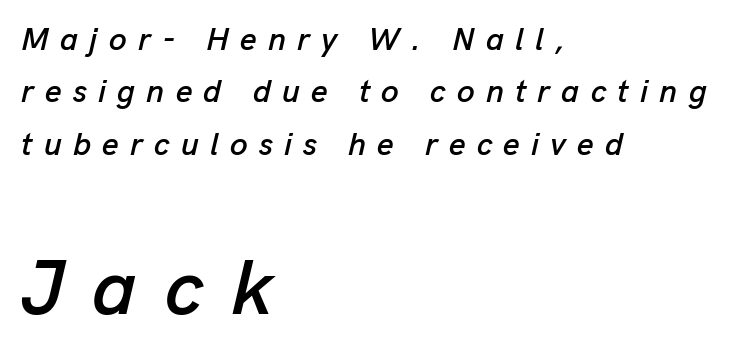
Q: Is the text italic (slanted)? A: Yes, it leans right by about 13 degrees.
Q: Is the text underlined? A: No.
Q: How is the paragraph aligned? A: Left-aligned.
Q: Is the spacing between letters normal or unusually wide? A: Unusually wide.
Q: Is the spacing between lines tight, normal or loose? A: Normal.
Q: Which block of text is set in a larger size, the first (top) or the second (bottom)? A: The second (bottom) one.
Q: Width (condensed, normal, or wide)? A: Normal.
Q: Stroke contrast? A: Low.
Q: x-height? A: Medium.
Q: Monospaced? A: No.
